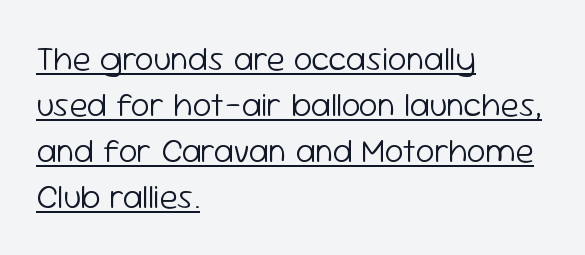
Q: Is the text bold? A: No.
Q: Is the text italic (slanted)? A: No, it is upright.
Q: Is the typeface a serif or a sans-serif typeface? A: Sans-serif.
Q: Is the text underlined? A: Yes.
Q: How is the paragraph aligned? A: Left-aligned.
Q: Is the spacing between letters normal or unusually wide? A: Normal.
Q: Is the spacing between lines tight, normal or loose? A: Normal.
Q: Width (condensed, normal, or wide)? A: Normal.
Q: Stroke contrast? A: Low.
Q: x-height? A: Medium.
Q: Monospaced? A: No.
